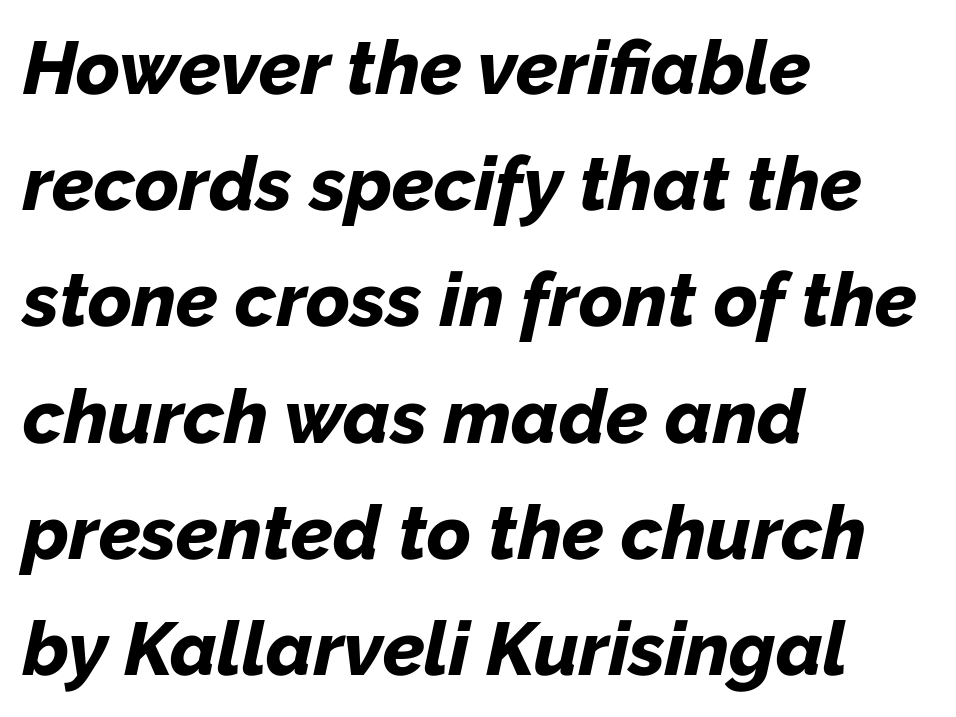
{"italic": "yes", "lean": "right", "slant_degrees": 12, "bold": "yes", "weight": "bold", "width": "normal", "stroke_contrast": "low", "x_height": "medium", "monospaced": "no", "underline": "no", "align": "left", "line_spacing": "normal", "line_spacing_ratio": 1.55, "letter_spacing": "normal", "letter_spacing_em": 0.0, "glyph_px": 75}
